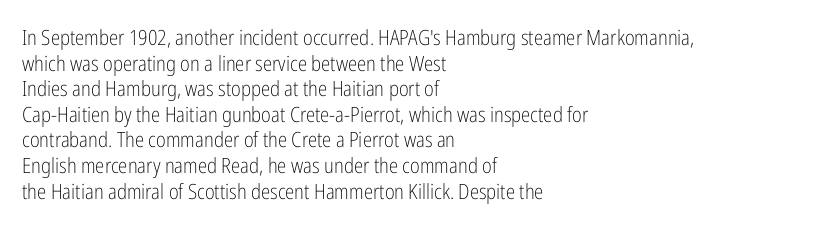
{"italic": "no", "bold": "no", "underline": "no", "align": "left", "line_spacing_ratio": 1.22, "letter_spacing": "normal", "letter_spacing_em": 0.0, "glyph_px": 21}
